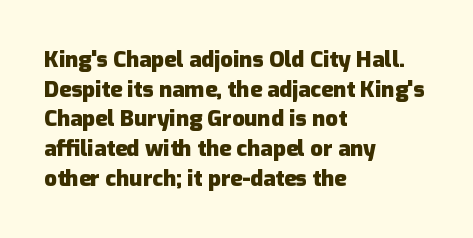
Caption: standard tracking, unaltered. Bold? Absolutely — the strokes are thick and heavy. Where is the straight margin? On the left. The line-height multiplier appears to be the usual default. Underlining? Definitely not there. Upright lettering throughout.
